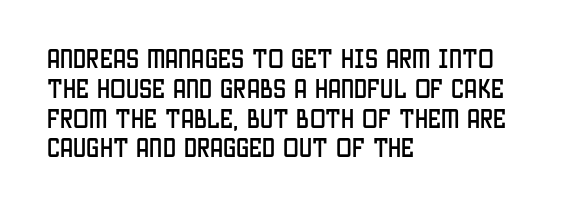
The image shows 21 px text type, upright; set left-aligned, normal line spacing (1.42x), normal letter spacing, not underlined.
